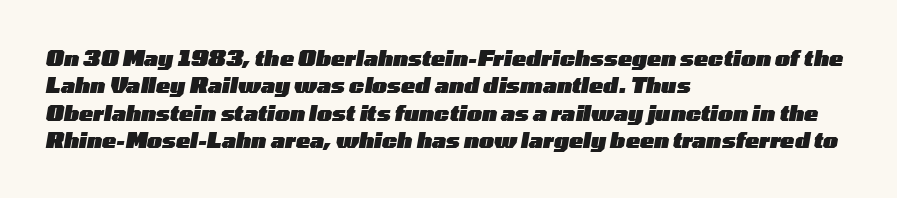
The image shows 21 px bold type, italic (leaning right); set left-aligned, normal line spacing (1.3x), normal letter spacing, not underlined.
